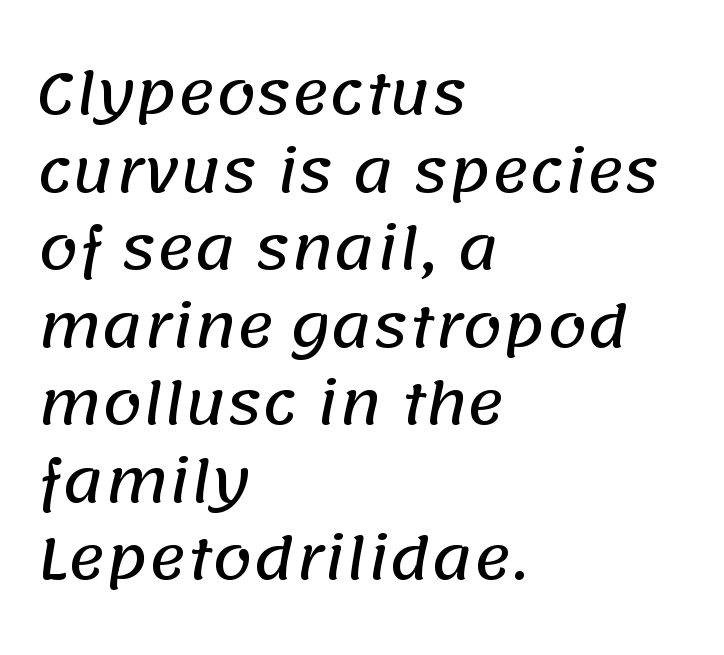
{"serif": "no", "width": "normal", "stroke_contrast": "low", "x_height": "large", "monospaced": "no", "underline": "no", "align": "left", "line_spacing": "normal", "line_spacing_ratio": 1.36, "letter_spacing": "normal", "letter_spacing_em": 0.0, "glyph_px": 57}
